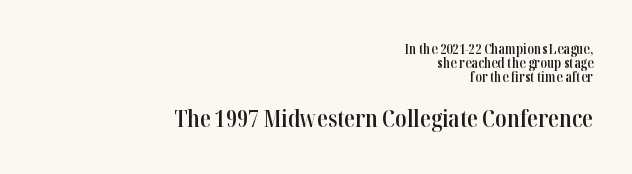
Q: Is the text bold? A: Semi-bold.
Q: Is the text italic (slanted)? A: No, it is upright.
Q: Is the text underlined? A: No.
Q: How is the paragraph aligned? A: Right-aligned.
Q: Is the spacing between letters normal or unusually wide? A: Normal.
Q: Is the spacing between lines tight, normal or loose? A: Tight.
Q: Which block of text is set in a larger size, the first (top) or the second (bottom)? A: The second (bottom) one.
